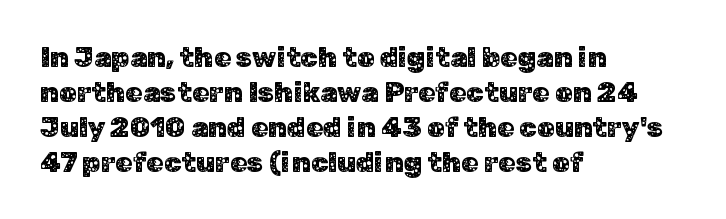
Q: Is the text italic (slanted)? A: No, it is upright.
Q: Is the typeface a serif or a sans-serif typeface? A: Sans-serif.
Q: Is the text underlined? A: No.
Q: How is the paragraph aligned? A: Left-aligned.
Q: Is the spacing between letters normal or unusually wide? A: Normal.
Q: Is the spacing between lines tight, normal or loose? A: Normal.
Q: Width (condensed, normal, or wide)? A: Normal.
Q: Stroke contrast? A: Low.
Q: x-height? A: Medium.
Q: Monospaced? A: No.
